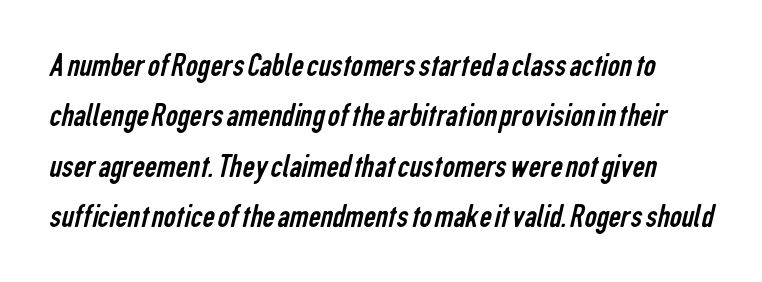
{"serif": "no", "bold": "no", "weight": "regular", "width": "condensed", "stroke_contrast": "low", "x_height": "medium", "monospaced": "no", "underline": "no", "line_spacing": "normal", "line_spacing_ratio": 1.48, "letter_spacing": "normal", "letter_spacing_em": 0.0, "glyph_px": 34}
